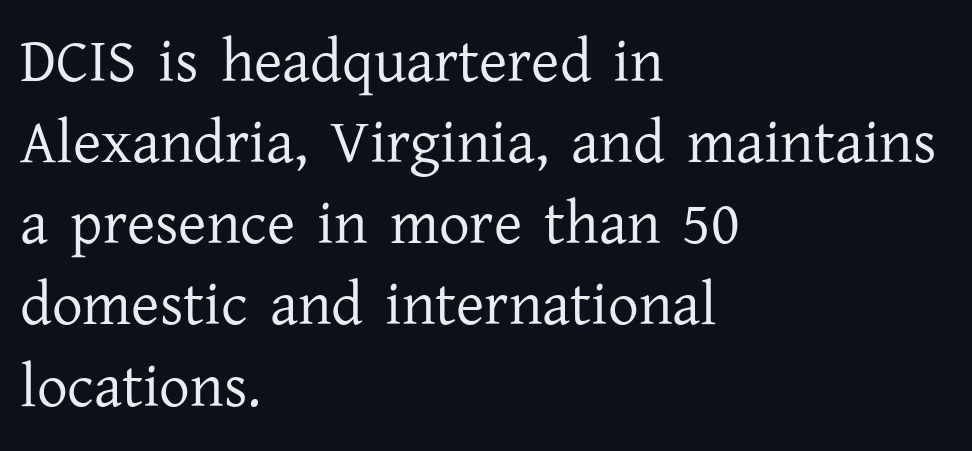
These lines are set flush left with a ragged right edge. Spacing verdict: proportional, widths tailored to each character. Notice how the stems are strictly vertical — no italics here. Nobody touched the tracking dial on this one. A typesetter would call this leading conventional body-copy spacing.
